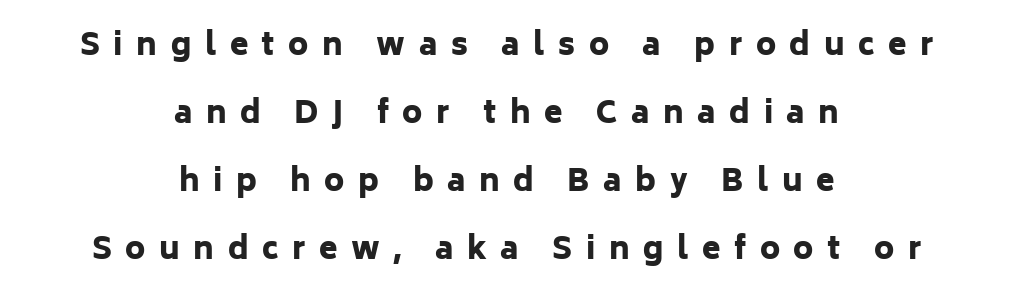
The image shows 30 px heavy sans-serif type, upright; set centered, loose line spacing (2.27x), unusually wide letter spacing (+0.45 em), not underlined; low stroke contrast and a medium x-height.
